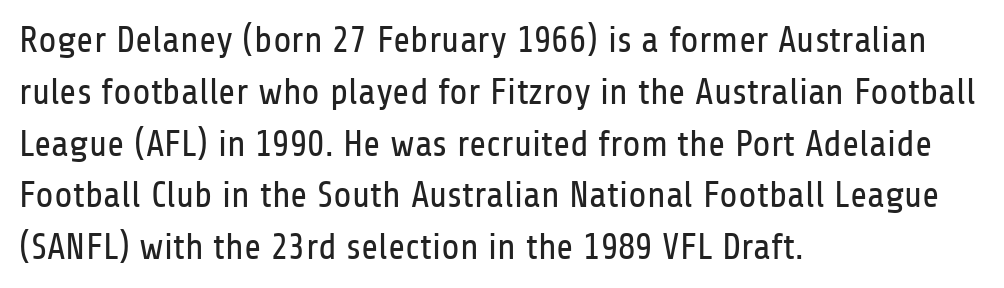
{"serif": "no", "italic": "no", "bold": "no", "weight": "regular", "width": "condensed", "stroke_contrast": "low", "x_height": "medium", "monospaced": "no", "underline": "no", "align": "left", "line_spacing": "normal", "line_spacing_ratio": 1.4, "letter_spacing": "normal", "letter_spacing_em": 0.0, "glyph_px": 37}
